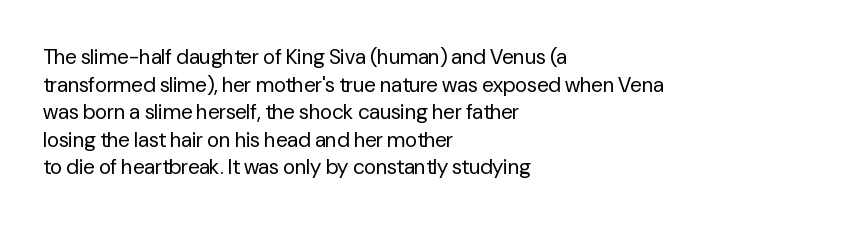
{"italic": "no", "bold": "no", "underline": "no", "align": "left", "line_spacing": "normal", "line_spacing_ratio": 1.31, "letter_spacing": "normal", "letter_spacing_em": 0.0, "glyph_px": 21}
